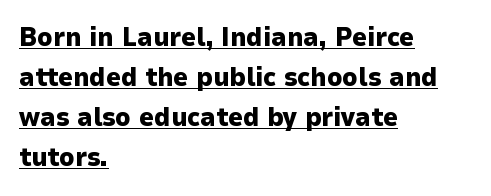
The image shows 26 px bold type, upright; set left-aligned, normal line spacing (1.54x), normal letter spacing, underlined.
